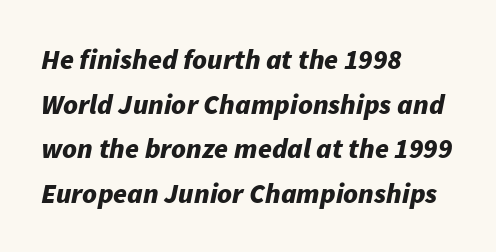
The space directly below the letters is spotless. The face used here has a pronounced slope to its letters. In terms of letterspacing, this is plain default setting. One glance says typical: line gaps are just what's usual. Spacing verdict: proportional, widths tailored to each character.
